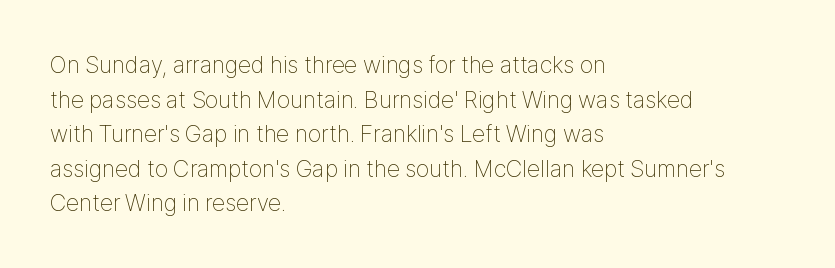
The image shows 24 px text type, upright; set left-aligned, normal line spacing (1.44x), normal letter spacing, not underlined.
